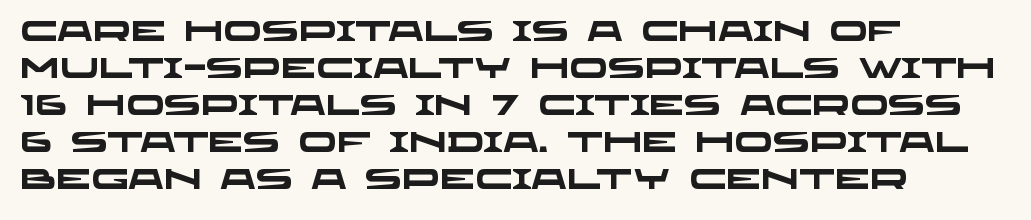
The image shows 28 px heavy, wide sans-serif type; set left-aligned, normal line spacing (1.32x), normal letter spacing, not underlined; low stroke contrast and a large x-height.
